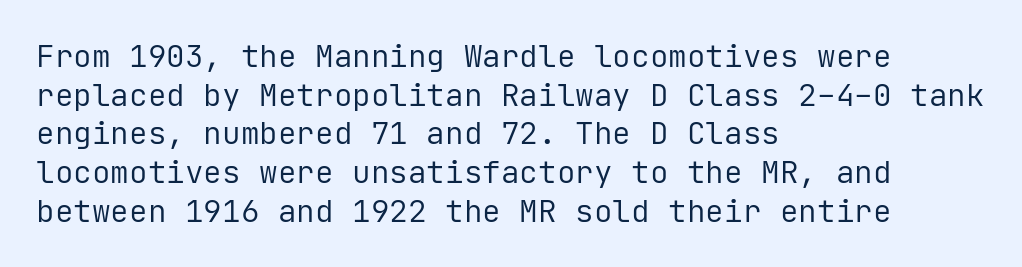
Q: Is the text bold? A: No.
Q: Is the text italic (slanted)? A: No, it is upright.
Q: Is the typeface a serif or a sans-serif typeface? A: Sans-serif.
Q: Is the text underlined? A: No.
Q: How is the paragraph aligned? A: Left-aligned.
Q: Is the spacing between letters normal or unusually wide? A: Normal.
Q: Is the spacing between lines tight, normal or loose? A: Normal.
Q: Width (condensed, normal, or wide)? A: Normal.
Q: Stroke contrast? A: Low.
Q: x-height? A: Medium.
Q: Monospaced? A: Yes.
